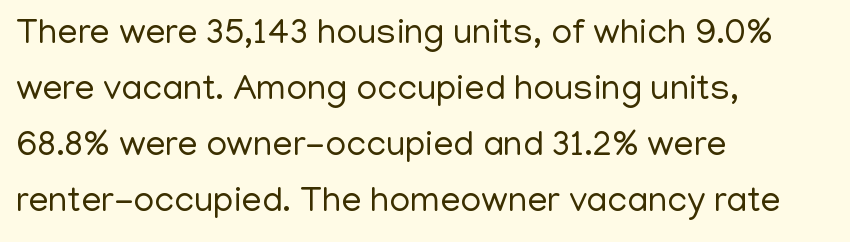
The image shows 36 px regular-weight sans-serif type, upright; set left-aligned, normal line spacing (1.56x), normal letter spacing, not underlined; low stroke contrast and a medium x-height.
